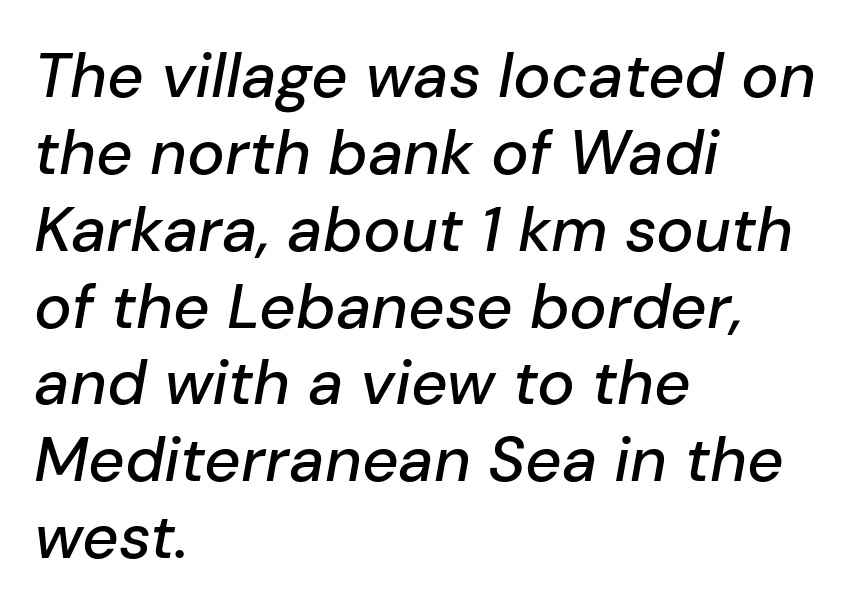
The image shows 63 px text type, italic (leaning right); set left-aligned, line spacing 1.22x, normal letter spacing, not underlined; low stroke contrast and a medium x-height.
